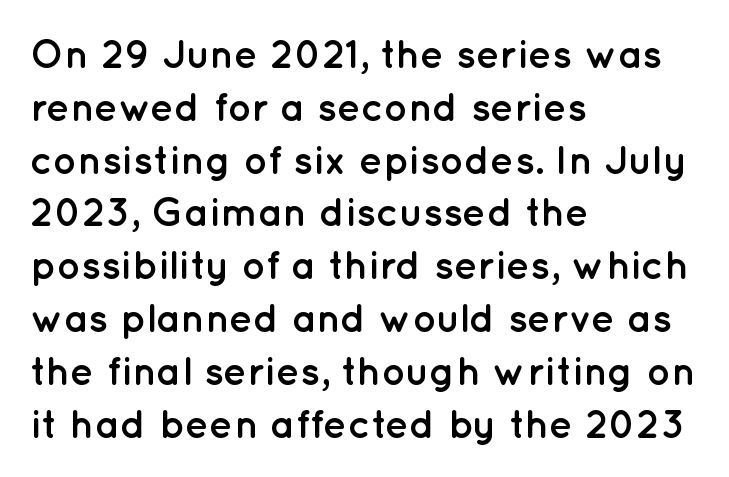
The image shows 40 px semibold sans-serif type, upright; set left-aligned, normal line spacing (1.32x), normal letter spacing, not underlined; low stroke contrast and a medium x-height.
